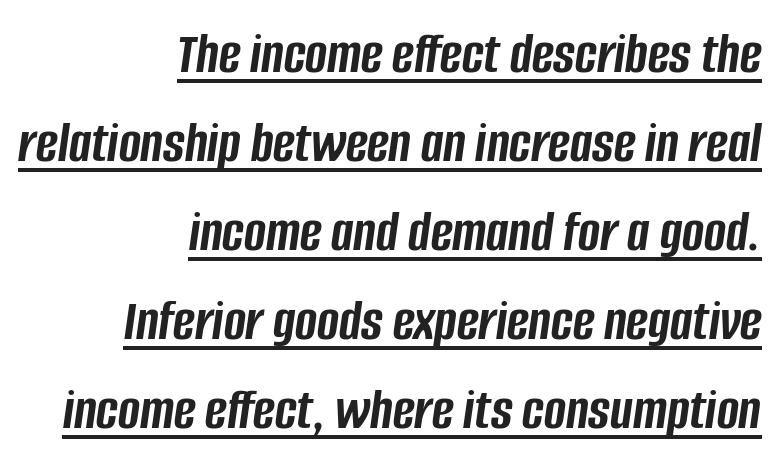
Like a heading marked for emphasis, these lines bear an underscore. Bold? Absolutely — the strokes are thick and heavy. Is this a fixed-width face? No — the glyphs have proportional, varying widths. This sample uses plain, unmodified letter spacing. Leftover space on each line is placed entirely before the opening word. Would a proofreader flag this as italicized? Yes.
